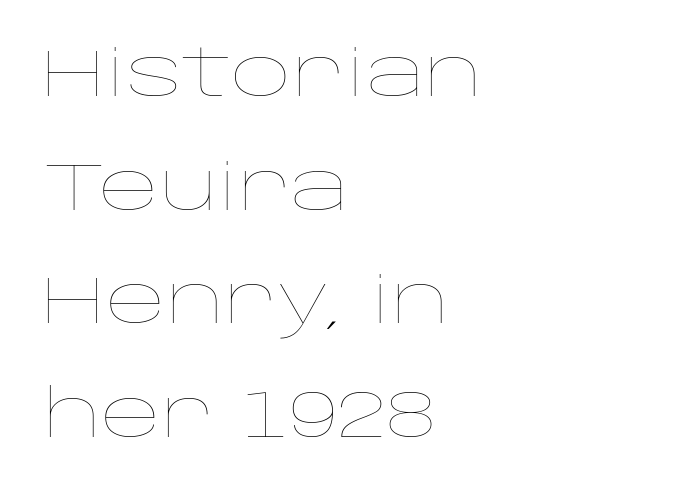
The image shows 66 px thin, wide type, upright; set left-aligned, line spacing 1.72x, normal letter spacing, not underlined; low stroke contrast and a large x-height.
